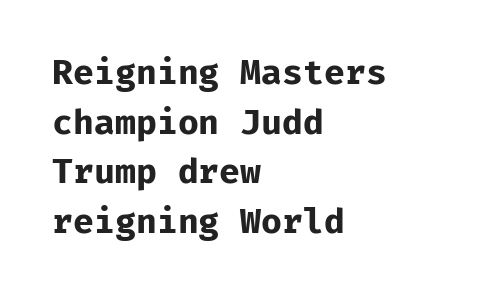
These lines carry a lot of weight — the face is fully bold. Notice how the passage keeps a crisp vertical edge on the left only. A sans-serif font was chosen for this passage. No italicization has been applied; the sample stays upright.
